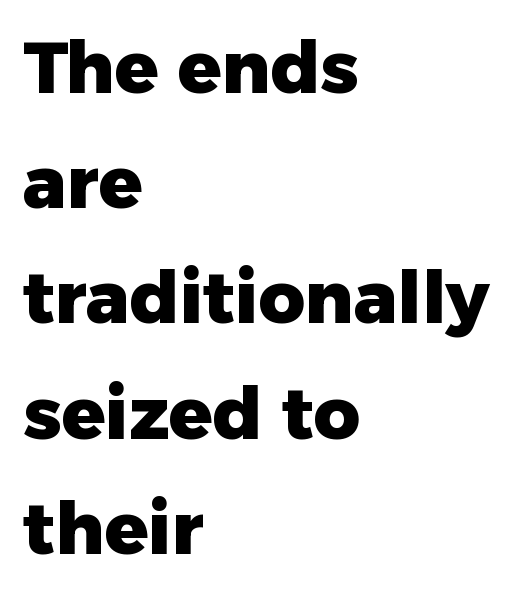
The letterforms sit shoulder to shoulder at normal distance. Posture: upright roman. The space beneath each line is pristine and unruled. Plenty of ink on the page — the face is bold. These lines are rendered in a variable-pitch font.
